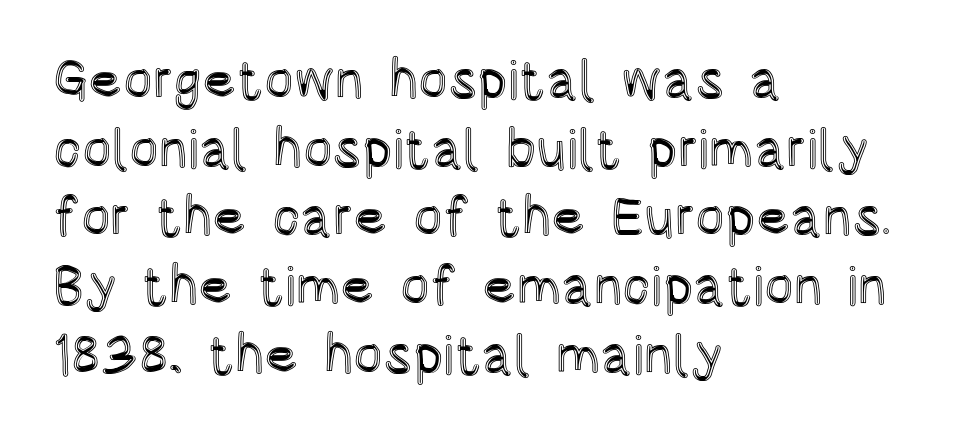
{"italic": "no", "width": "condensed", "x_height": "large", "monospaced": "no", "underline": "no", "align": "left", "line_spacing": "normal", "line_spacing_ratio": 1.25, "letter_spacing": "normal", "letter_spacing_em": 0.0, "glyph_px": 55}
